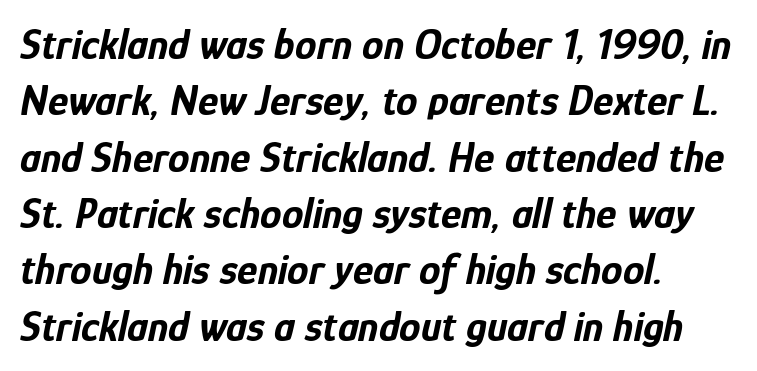
This rendering features lettering with no underline. Caption: bold face, heavy strokes. Characters are canted at an angle relative to the baseline's perpendicular. This rendering uses left alignment, leaving the right contour irregular. Tracking value appears to be zero — textbook default spacing.
